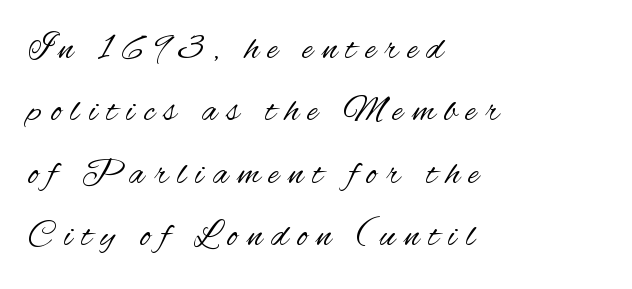
The image shows 36 px regular-weight, condensed sans-serif type; set left-aligned, line spacing 1.73x, unusually wide letter spacing (+0.26 em), not underlined; medium stroke contrast and a small x-height.
